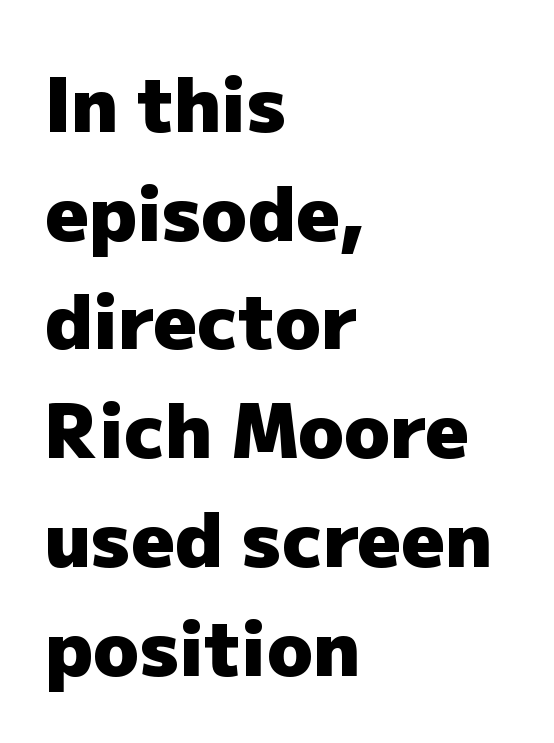
Here the designer chose a conventional face with non-uniform glyph widths. The characters display no serif detailing; their extremities are plain. Compared with a centered layout, this one pins lines to the left instead. The axis of the letterforms is exactly vertical. Glyph-to-glyph distance matches everyday printed text.
